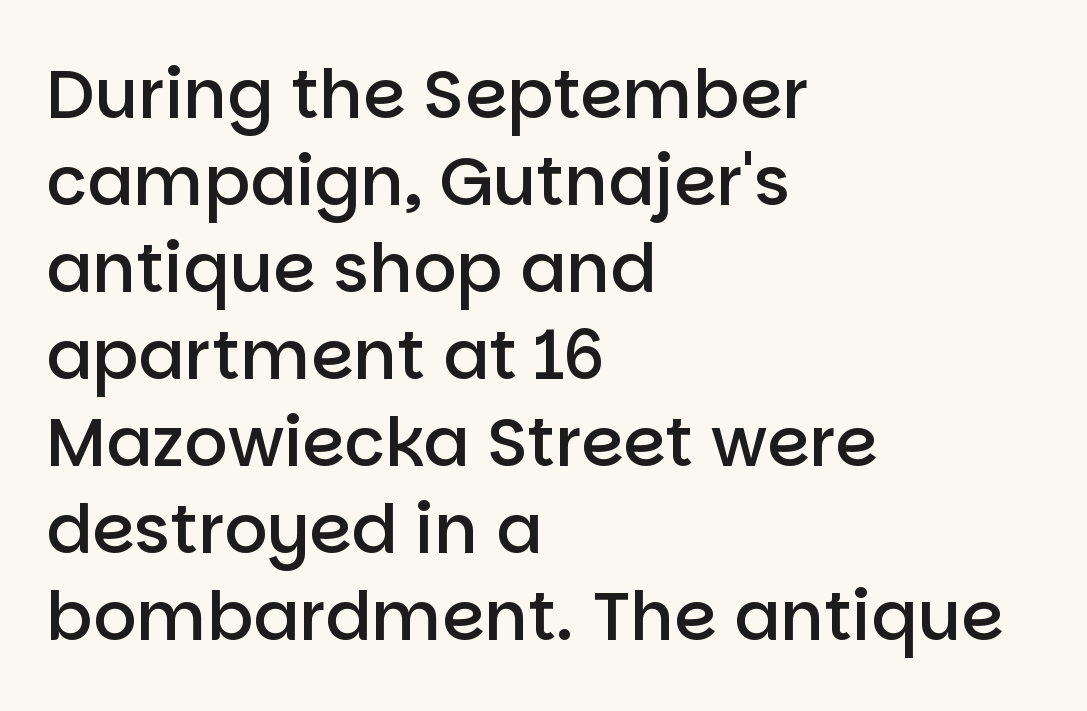
Is there much room between lines? A standard amount, neither cramped nor airy. Stroke thickness is moderately raised; the sample reads as semibold. The letters advance in unequal steps, a hallmark of proportional type. Line beginnings align vertically; line endings do not.
